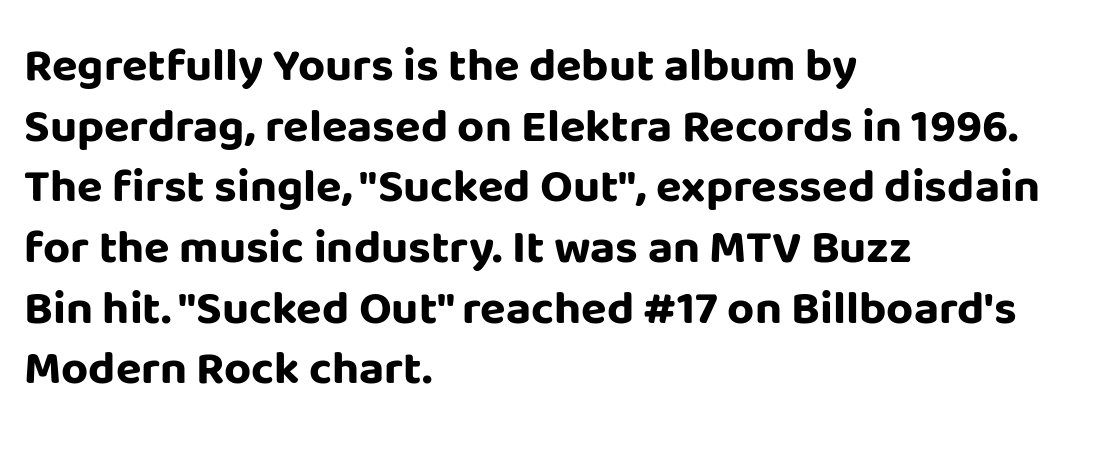
{"serif": "no", "italic": "no", "bold": "yes", "weight": "bold", "width": "normal", "stroke_contrast": "low", "x_height": "large", "monospaced": "no", "underline": "no", "align": "left", "line_spacing": "normal", "line_spacing_ratio": 1.29, "letter_spacing": "normal", "letter_spacing_em": 0.0, "glyph_px": 47}
